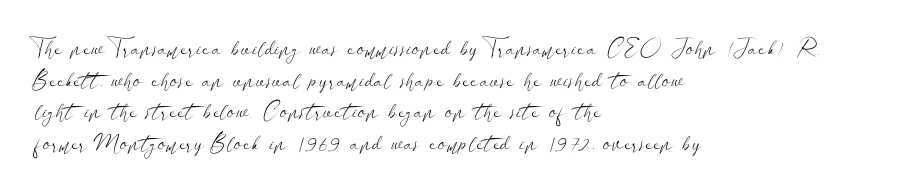
{"bold": "no", "underline": "no", "align": "left", "line_spacing": "normal", "line_spacing_ratio": 1.38, "letter_spacing": "normal", "letter_spacing_em": 0.0, "glyph_px": 23}
